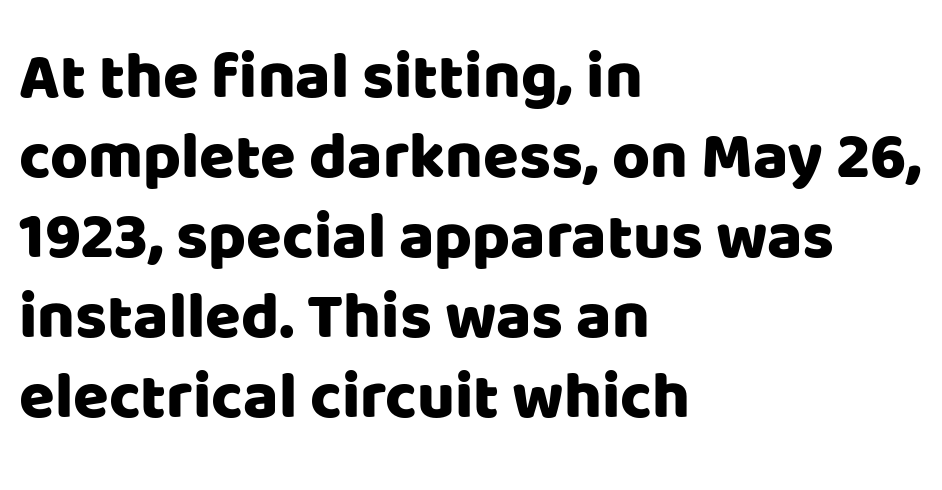
{"serif": "no", "italic": "no", "width": "normal", "stroke_contrast": "low", "x_height": "large", "monospaced": "no", "underline": "no", "align": "left", "line_spacing_ratio": 1.23, "letter_spacing": "normal", "letter_spacing_em": 0.0, "glyph_px": 65}
